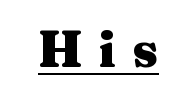
{"serif": "yes", "italic": "no", "bold": "yes", "weight": "heavy", "width": "wide", "stroke_contrast": "medium", "x_height": "medium", "monospaced": "no", "underline": "yes", "letter_spacing": "wide", "letter_spacing_em": 0.32, "glyph_px": 52}
